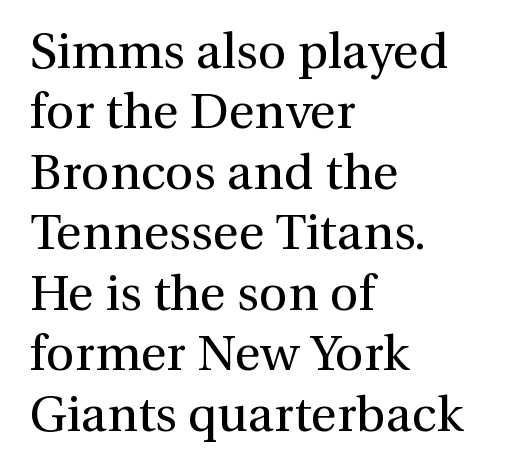
Q: Is the text bold? A: No.
Q: Is the text italic (slanted)? A: No, it is upright.
Q: Is the typeface a serif or a sans-serif typeface? A: Serif.
Q: Is the text underlined? A: No.
Q: How is the paragraph aligned? A: Left-aligned.
Q: Is the spacing between letters normal or unusually wide? A: Normal.
Q: Width (condensed, normal, or wide)? A: Normal.
Q: Stroke contrast? A: Medium.
Q: x-height? A: Medium.
Q: Monospaced? A: No.
